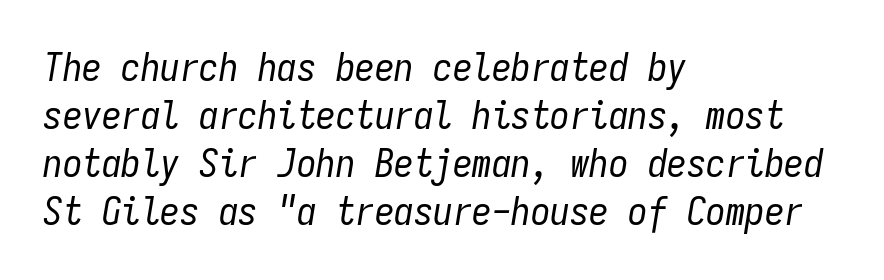
Casual observation: everything's shoved over to the left. Here the glyphs are tracked normally, forming tight word shapes. Stroke thickness stays within the range of a standard reading face or lighter. A typesetter would call this monospace, since all characters share one set width. A typesetter would mark this as italic.
